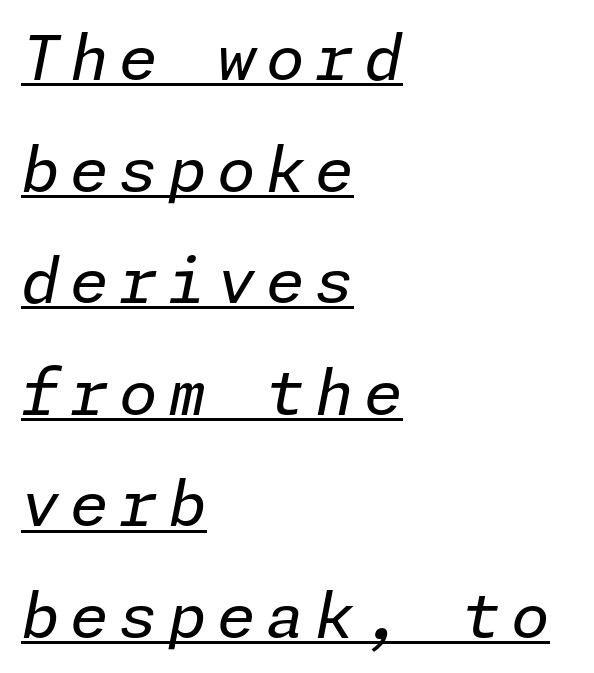
The rendering uses the underline text-decoration. The font's italic variant was chosen for this text. The characters are drawn with everyday or finer stroke widths. These lines are set flush left with a ragged right edge.
